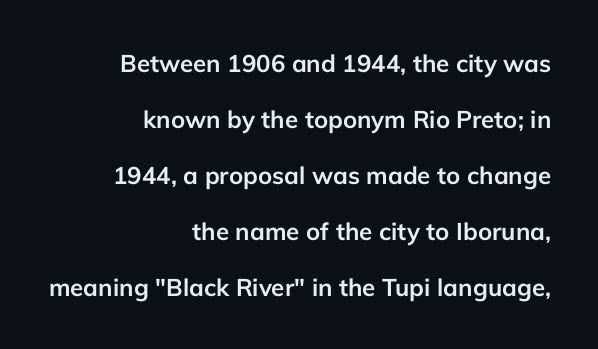
Plenty of ink on the page — the face is bold. Each word holds together tightly as a unit, with standard inter-letter gaps. Quick note: underline off. A great deal of white space separates one row of letters from the next. Posture: upright roman. Every row of glyphs terminates at an identical x-position on the right.
